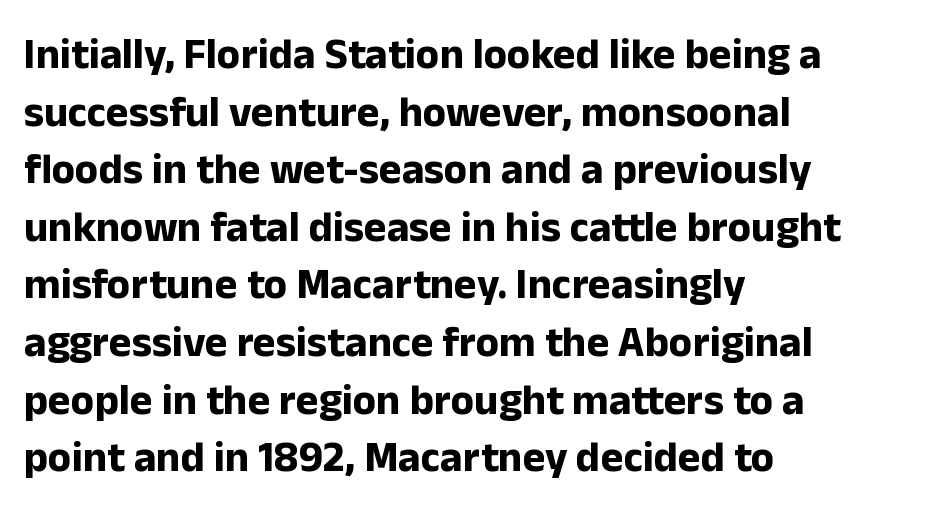
A typesetter would call this proportional, since set widths differ per character. The lines are quadded left. What stands out about the letter spacing? Nothing — it is the standard amount. Regarding serifs, this sample does without them.
